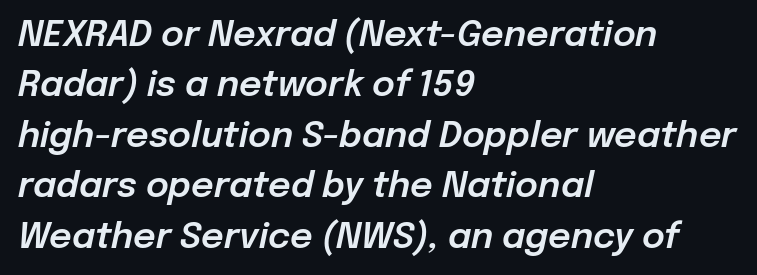
{"italic": "yes", "lean": "right", "slant_degrees": 12, "width": "normal", "stroke_contrast": "low", "x_height": "medium", "monospaced": "no", "underline": "no", "align": "left", "line_spacing": "normal", "line_spacing_ratio": 1.44, "letter_spacing": "normal", "letter_spacing_em": 0.0, "glyph_px": 35}
